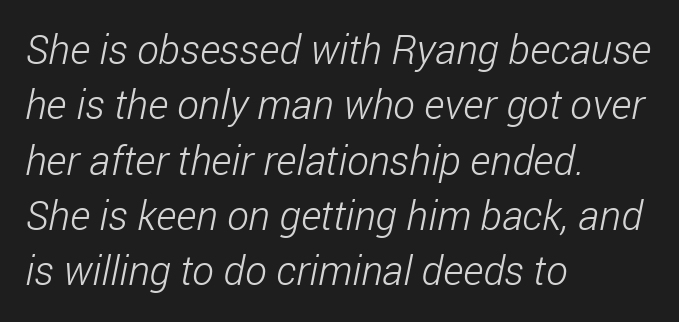
Q: Is the text bold? A: No.
Q: Is the typeface a serif or a sans-serif typeface? A: Sans-serif.
Q: Is the text underlined? A: No.
Q: How is the paragraph aligned? A: Left-aligned.
Q: Is the spacing between letters normal or unusually wide? A: Normal.
Q: Is the spacing between lines tight, normal or loose? A: Normal.
Q: Width (condensed, normal, or wide)? A: Condensed.
Q: Stroke contrast? A: Low.
Q: x-height? A: Medium.
Q: Monospaced? A: No.
